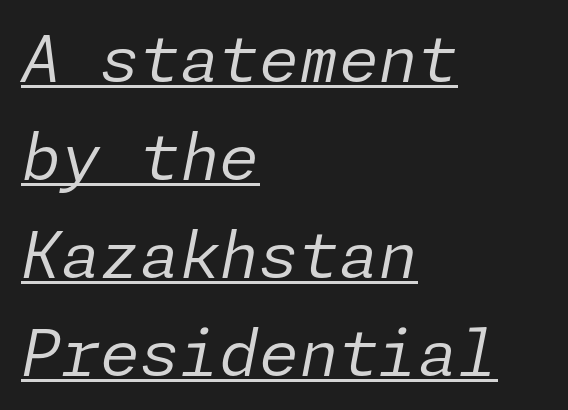
The image shows 64 px regular-weight type, italic (leaning right); set left-aligned, normal line spacing (1.53x), normal letter spacing, underlined; low stroke contrast and a medium x-height.
